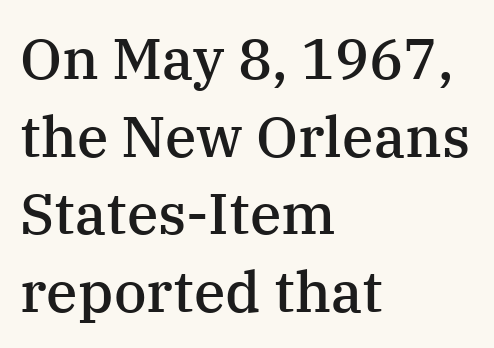
Q: Is the text bold? A: Semi-bold.
Q: Is the text italic (slanted)? A: No, it is upright.
Q: Is the typeface a serif or a sans-serif typeface? A: Serif.
Q: Is the text underlined? A: No.
Q: How is the paragraph aligned? A: Left-aligned.
Q: Is the spacing between letters normal or unusually wide? A: Normal.
Q: Is the spacing between lines tight, normal or loose? A: Normal.
Q: Width (condensed, normal, or wide)? A: Normal.
Q: Stroke contrast? A: Medium.
Q: x-height? A: Medium.
Q: Monospaced? A: No.
